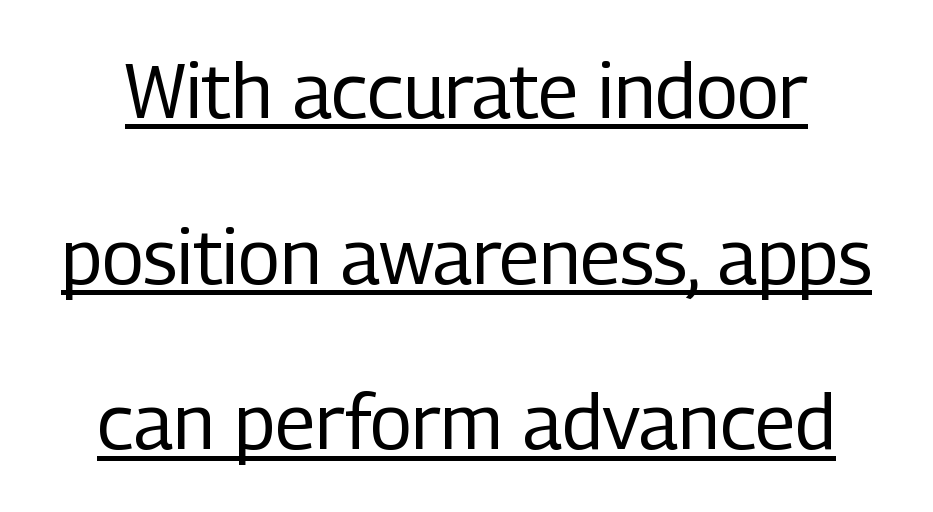
The typesetter has applied underlining to the passage shown. The letterforms sit shoulder to shoulder at normal distance. These lines were composed using upright roman letters. What's the leading like? Stretched, with rows far apart. Think of a printed novel: that variable character pitch is what you see here. The font family rendered here belongs to the sans-serif group.
